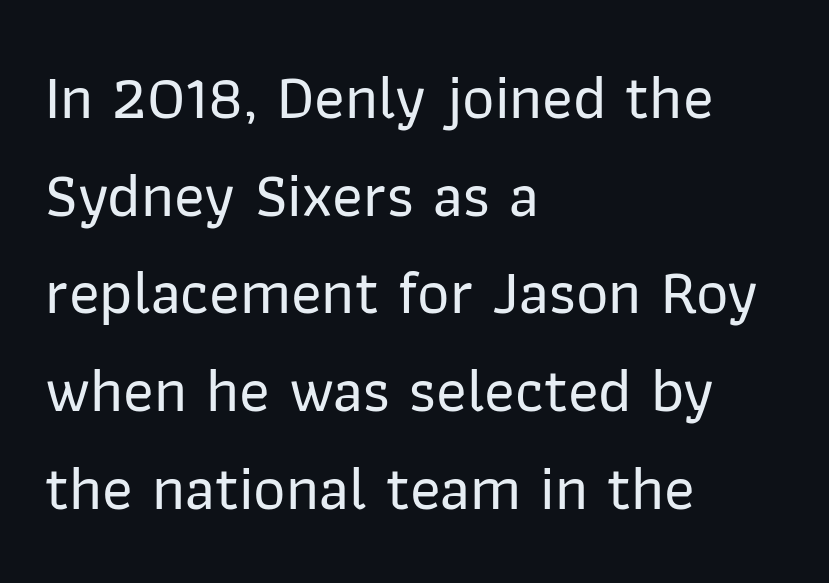
The gaps between neighbouring characters are ordinary and unremarkable. This is sans-serif lettering, the kind often seen on screens and signage. Notice how the stems are strictly vertical — no italics here. These lines are rendered in a variable-pitch font.
